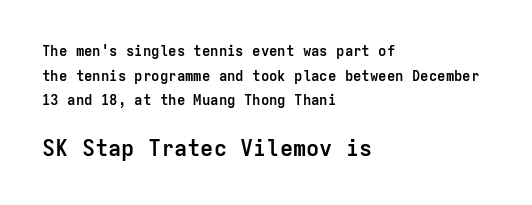
{"italic": "no", "bold": "yes", "underline": "no", "align": "left", "line_spacing_ratio": 1.76, "letter_spacing": "normal", "letter_spacing_em": 0.0, "larger_block": "second", "size_ratio": 1.57, "glyph_px": 22}
